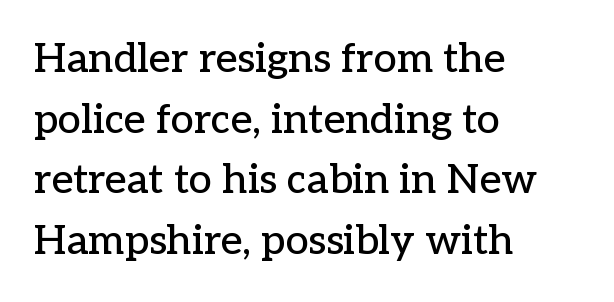
The image shows 41 px serif type, upright; set left-aligned, normal line spacing (1.48x), normal letter spacing, not underlined; low stroke contrast and a medium x-height.
